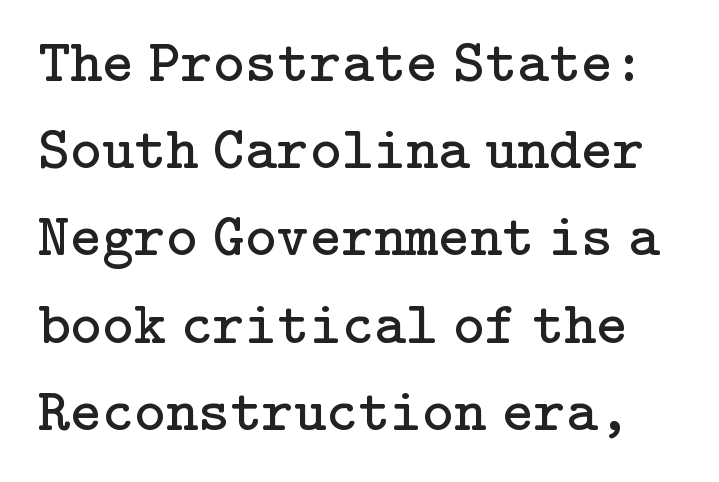
{"serif": "yes", "italic": "no", "bold": "no", "weight": "regular", "width": "normal", "stroke_contrast": "low", "x_height": "medium", "underline": "no", "line_spacing": "normal", "line_spacing_ratio": 1.43, "letter_spacing": "normal", "letter_spacing_em": 0.0, "glyph_px": 61}
